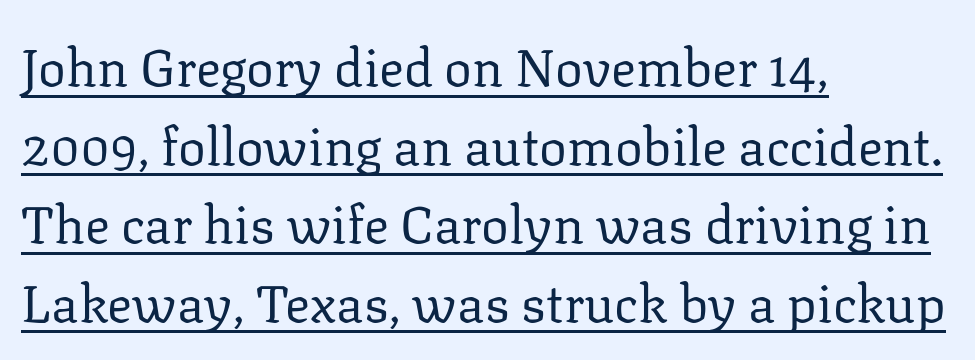
{"serif": "yes", "italic": "no", "bold": "no", "weight": "regular", "width": "normal", "stroke_contrast": "low", "x_height": "medium", "monospaced": "no", "underline": "yes", "align": "left", "line_spacing": "normal", "line_spacing_ratio": 1.51, "letter_spacing": "normal", "letter_spacing_em": 0.0, "glyph_px": 52}
